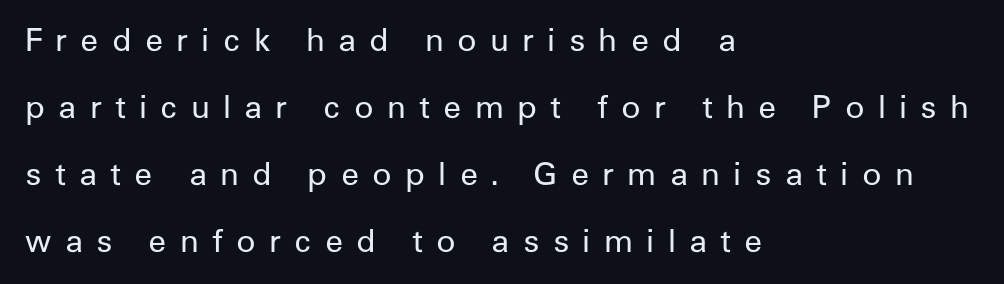
The image shows 32 px regular-weight sans-serif type, upright; set left-aligned, loose line spacing (2.09x), unusually wide letter spacing (+0.41 em), not underlined; low stroke contrast and a medium x-height.
